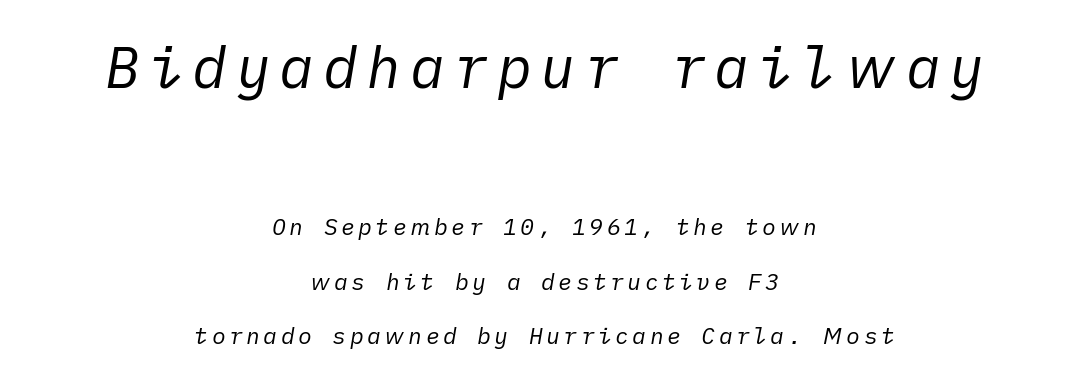
The image shows 58 px regular-weight type, italic (leaning right); set centered, loose line spacing (2.36x), not underlined; the first (top) block is 2.52x larger; low stroke contrast and a medium x-height.
